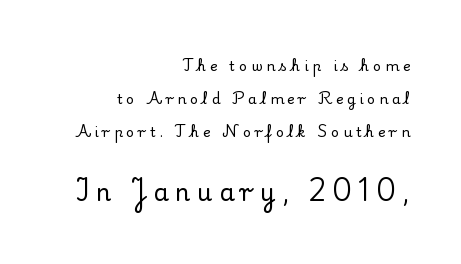
{"italic": "no", "underline": "no", "align": "right", "line_spacing": "loose", "line_spacing_ratio": 2.34, "letter_spacing": "wide", "letter_spacing_em": 0.27, "larger_block": "second", "size_ratio": 1.71, "glyph_px": 24}
